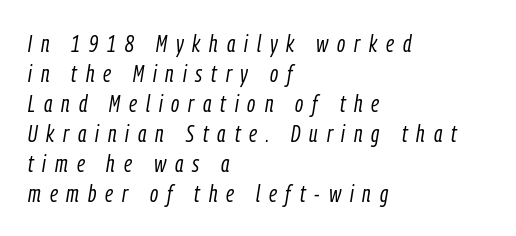
The image shows 24 px text type, italic (leaning right); set left-aligned, normal line spacing (1.25x), unusually wide letter spacing (+0.37 em), not underlined.
